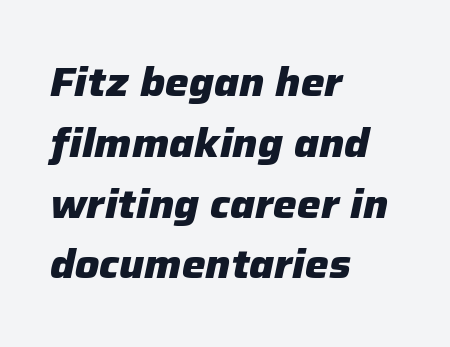
Q: Is the text bold? A: Yes.
Q: Is the text italic (slanted)? A: Yes, it leans right by about 12 degrees.
Q: Is the text underlined? A: No.
Q: How is the paragraph aligned? A: Left-aligned.
Q: Is the spacing between letters normal or unusually wide? A: Normal.
Q: Is the spacing between lines tight, normal or loose? A: Normal.
Q: Width (condensed, normal, or wide)? A: Normal.
Q: Stroke contrast? A: Low.
Q: x-height? A: Medium.
Q: Monospaced? A: No.
